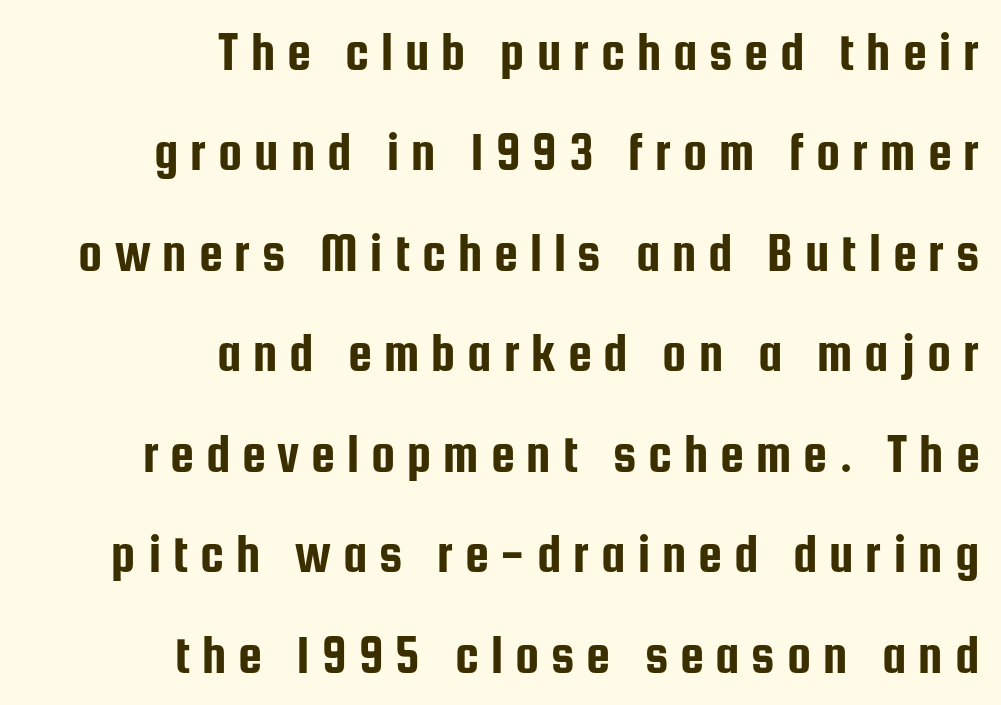
The image shows 54 px condensed sans-serif type, upright; set right-aligned, line spacing 1.86x, unusually wide letter spacing (+0.22 em), not underlined; low stroke contrast and a medium x-height.
